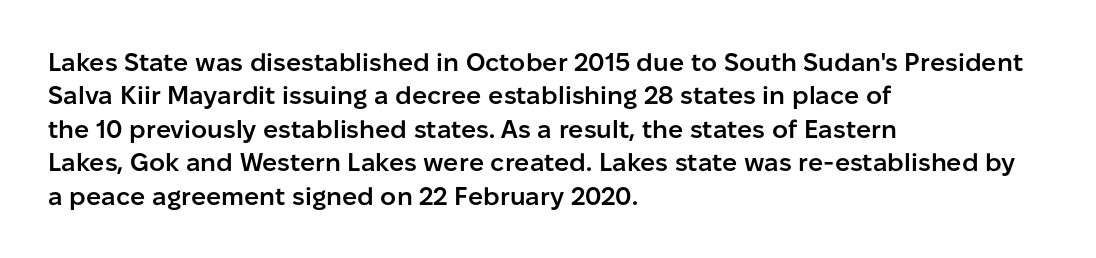
Q: Is the text bold? A: Semi-bold.
Q: Is the text italic (slanted)? A: No, it is upright.
Q: Is the text underlined? A: No.
Q: How is the paragraph aligned? A: Left-aligned.
Q: Is the spacing between letters normal or unusually wide? A: Normal.
Q: Is the spacing between lines tight, normal or loose? A: Normal.
